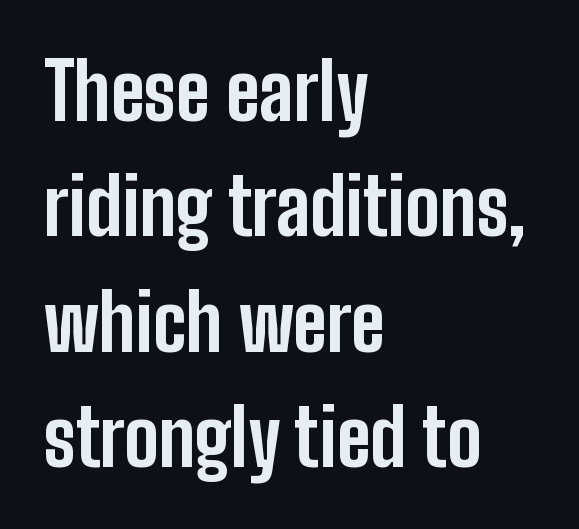
Q: Is the text bold? A: Yes.
Q: Is the text italic (slanted)? A: No, it is upright.
Q: Is the typeface a serif or a sans-serif typeface? A: Sans-serif.
Q: Is the text underlined? A: No.
Q: How is the paragraph aligned? A: Left-aligned.
Q: Is the spacing between letters normal or unusually wide? A: Normal.
Q: Is the spacing between lines tight, normal or loose? A: Normal.
Q: Width (condensed, normal, or wide)? A: Condensed.
Q: Stroke contrast? A: Low.
Q: x-height? A: Medium.
Q: Monospaced? A: No.
